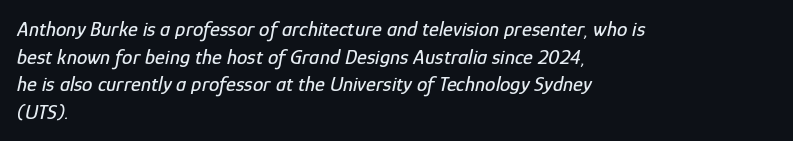
{"italic": "yes", "lean": "right", "slant_degrees": 12, "underline": "no", "align": "left", "line_spacing": "normal", "line_spacing_ratio": 1.31, "letter_spacing": "normal", "letter_spacing_em": 0.0, "glyph_px": 21}
